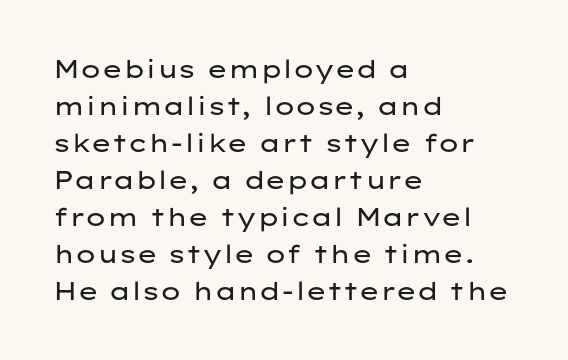
Q: Is the text bold? A: No.
Q: Is the text italic (slanted)? A: No, it is upright.
Q: Is the text underlined? A: No.
Q: How is the paragraph aligned? A: Left-aligned.
Q: Is the spacing between letters normal or unusually wide? A: Normal.
Q: Is the spacing between lines tight, normal or loose? A: Normal.
